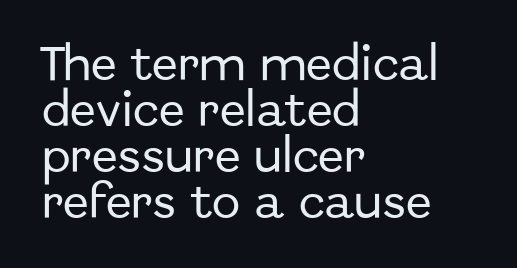
Q: Is the text italic (slanted)? A: No, it is upright.
Q: Is the typeface a serif or a sans-serif typeface? A: Sans-serif.
Q: Is the text underlined? A: No.
Q: How is the paragraph aligned? A: Left-aligned.
Q: Is the spacing between letters normal or unusually wide? A: Normal.
Q: Width (condensed, normal, or wide)? A: Normal.
Q: Stroke contrast? A: Low.
Q: x-height? A: Medium.
Q: Monospaced? A: No.
